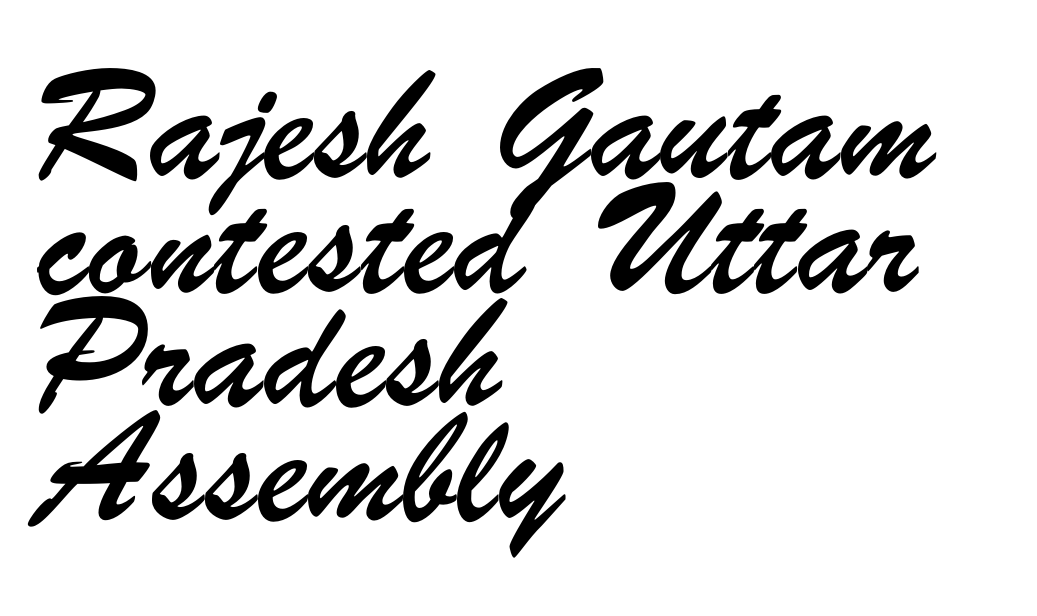
The image shows 69 px condensed sans-serif type; set left-aligned, normal line spacing (1.65x), normal letter spacing, not underlined; low stroke contrast and a small x-height.
